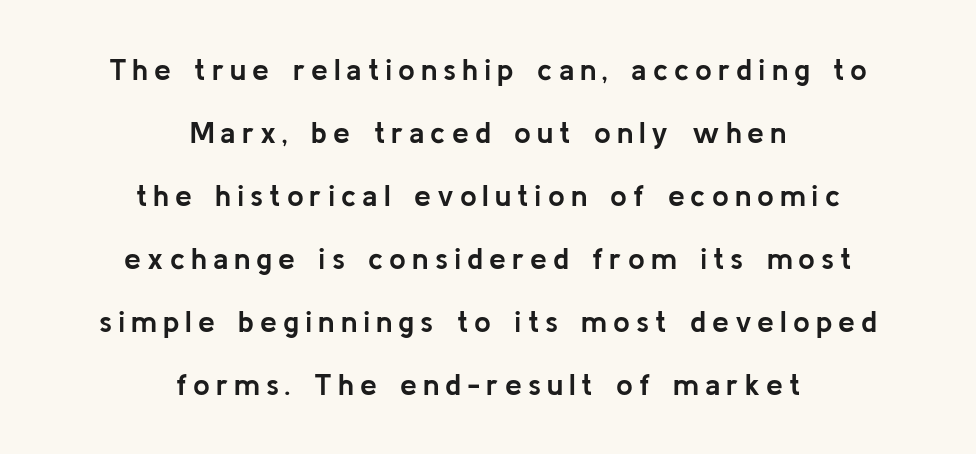
Any mark beneath the type? The region is blank. The setting favours the middle, as headings and verse often do. Quick note: interline space is abundant. Notice how thick the strokes are: this is what a full bold looks like.
